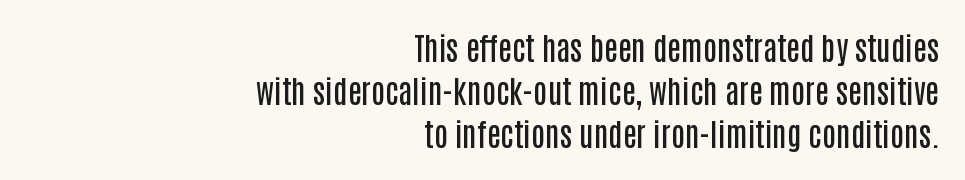
{"serif": "no", "italic": "no", "bold": "semi", "weight": "semibold", "width": "condensed", "stroke_contrast": "low", "x_height": "large", "monospaced": "no", "underline": "no", "align": "right", "line_spacing": "normal", "line_spacing_ratio": 1.39, "letter_spacing": "normal", "letter_spacing_em": 0.0, "glyph_px": 31}
